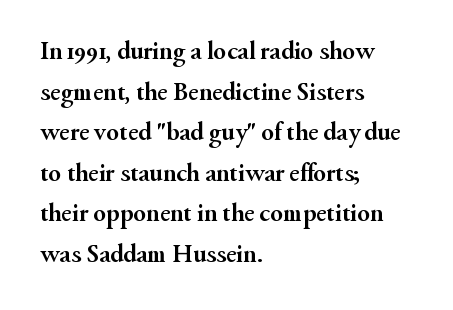
The image shows 26 px bold type, upright; set left-aligned, normal line spacing (1.56x), normal letter spacing, not underlined.
